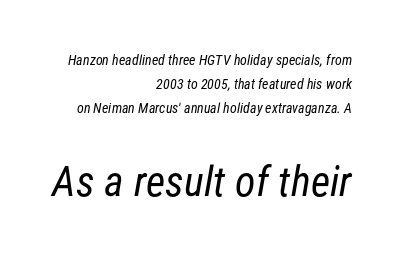
The lines are quadded right. Lines of text with bare space underneath. If you squint, the bottom block still reads clearly — it's the larger of the two. The characters display no serif detailing; their extremities are plain. The passage shown has conventional tracking throughout. Character widths vary here, with narrow letters taking less room than wide ones.
